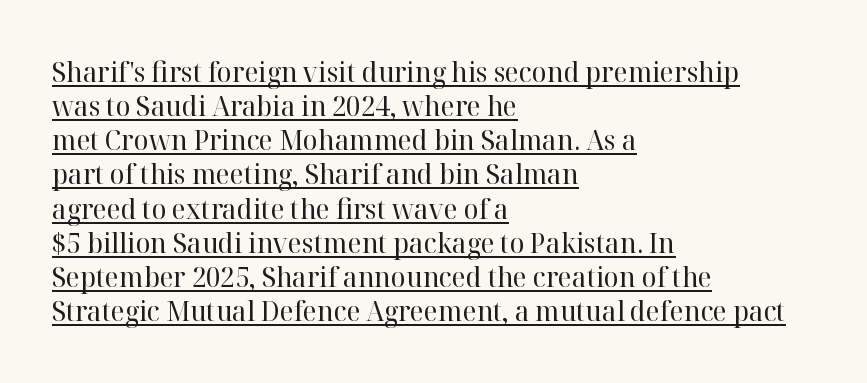
Little horizontal feet cap the strokes, marking this as serif type. These lines were composed using upright roman letters. The characters are drawn with everyday or finer stroke widths. You could call the tracking neutral — neither tight nor loose. The rendering uses the underline text-decoration. The typesetter chose a ragged-right arrangement here.
